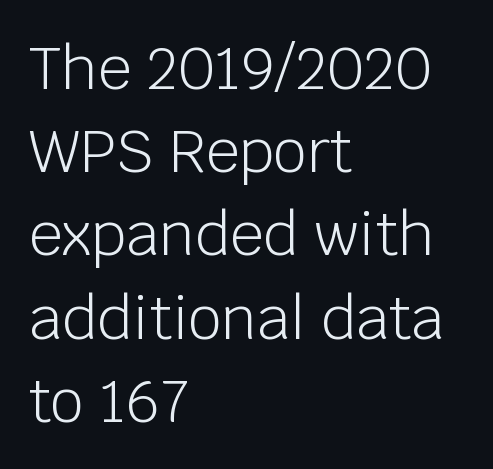
The image shows 59 px light sans-serif type, upright; set left-aligned, normal line spacing (1.41x), normal letter spacing, not underlined; low stroke contrast and a large x-height.
